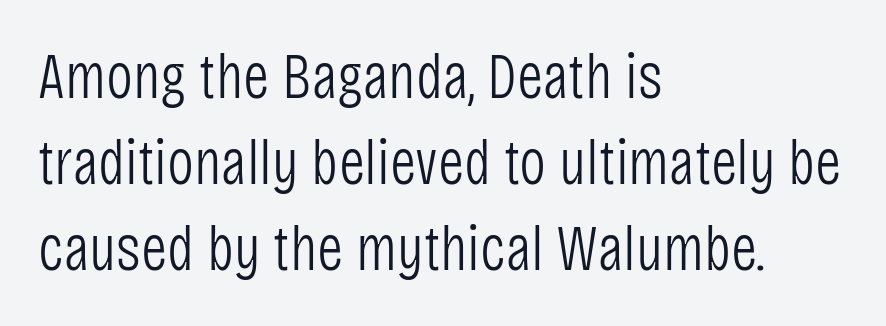
{"serif": "no", "italic": "no", "bold": "no", "weight": "light", "width": "condensed", "stroke_contrast": "low", "x_height": "large", "monospaced": "no", "underline": "no", "align": "left", "line_spacing": "normal", "line_spacing_ratio": 1.34, "letter_spacing": "normal", "letter_spacing_em": 0.0, "glyph_px": 64}
